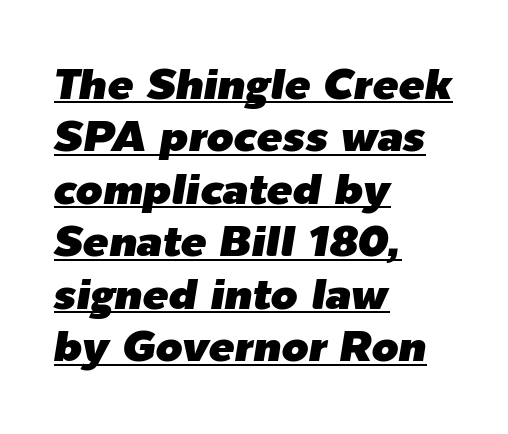
{"italic": "yes", "lean": "right", "slant_degrees": 9, "width": "normal", "stroke_contrast": "low", "x_height": "medium", "monospaced": "no", "underline": "yes", "align": "left", "line_spacing_ratio": 1.22, "letter_spacing": "normal", "letter_spacing_em": 0.0, "glyph_px": 43}
